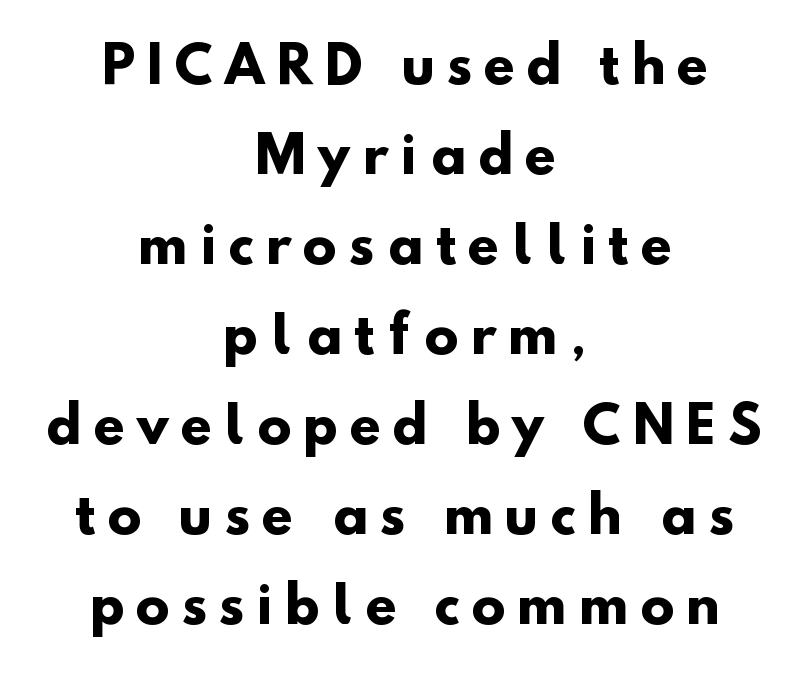
Q: Is the text bold? A: Yes.
Q: Is the typeface a serif or a sans-serif typeface? A: Sans-serif.
Q: Is the text underlined? A: No.
Q: How is the paragraph aligned? A: Centered.
Q: Is the spacing between letters normal or unusually wide? A: Unusually wide.
Q: Width (condensed, normal, or wide)? A: Normal.
Q: Stroke contrast? A: Low.
Q: x-height? A: Small.
Q: Monospaced? A: No.
